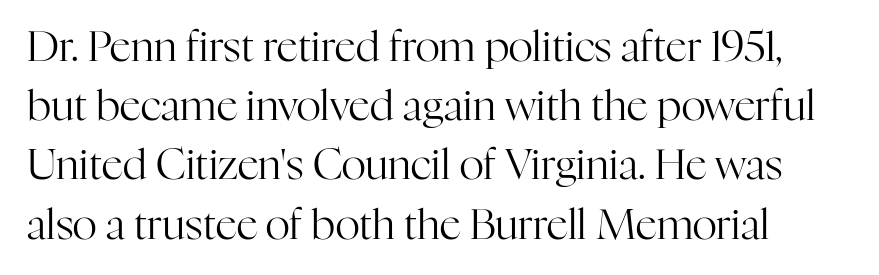
Q: Is the text bold? A: No.
Q: Is the text italic (slanted)? A: No, it is upright.
Q: Is the typeface a serif or a sans-serif typeface? A: Serif.
Q: Is the text underlined? A: No.
Q: Is the spacing between letters normal or unusually wide? A: Normal.
Q: Is the spacing between lines tight, normal or loose? A: Normal.
Q: Width (condensed, normal, or wide)? A: Normal.
Q: Stroke contrast? A: High.
Q: x-height? A: Medium.
Q: Monospaced? A: No.
